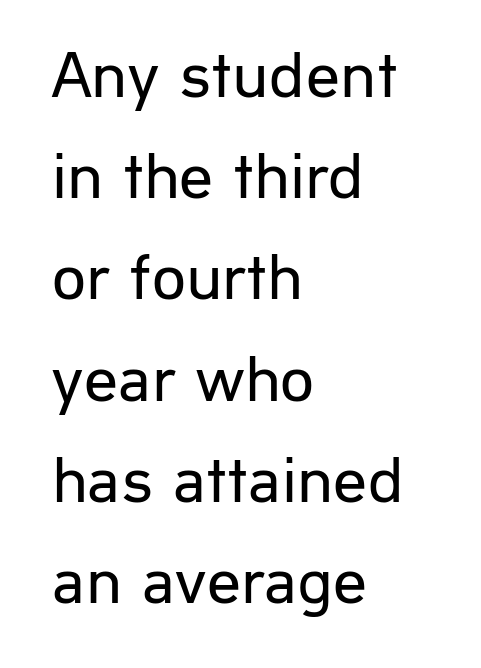
{"serif": "no", "italic": "no", "bold": "no", "weight": "regular", "width": "normal", "stroke_contrast": "low", "x_height": "medium", "monospaced": "no", "underline": "no", "align": "left", "line_spacing": "normal", "line_spacing_ratio": 1.51, "letter_spacing": "normal", "letter_spacing_em": 0.0, "glyph_px": 67}
